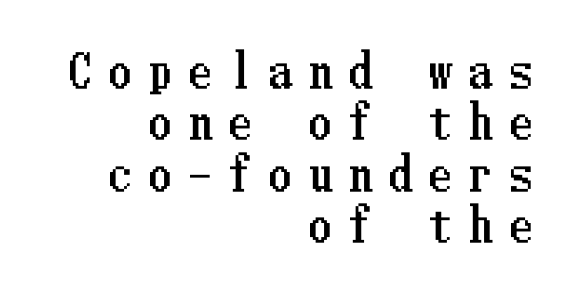
The image shows 45 px condensed type, upright; set right-aligned, tight line spacing (1.14x), unusually wide letter spacing (+0.39 em), not underlined; low stroke contrast and a medium x-height.
